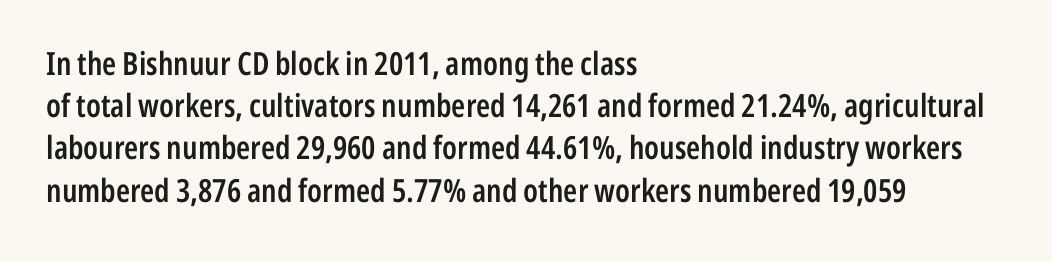
Q: Is the text bold? A: Semi-bold.
Q: Is the text italic (slanted)? A: No, it is upright.
Q: Is the typeface a serif or a sans-serif typeface? A: Sans-serif.
Q: Is the text underlined? A: No.
Q: How is the paragraph aligned? A: Left-aligned.
Q: Is the spacing between letters normal or unusually wide? A: Normal.
Q: Is the spacing between lines tight, normal or loose? A: Normal.
Q: Width (condensed, normal, or wide)? A: Condensed.
Q: Stroke contrast? A: Low.
Q: x-height? A: Medium.
Q: Monospaced? A: No.
